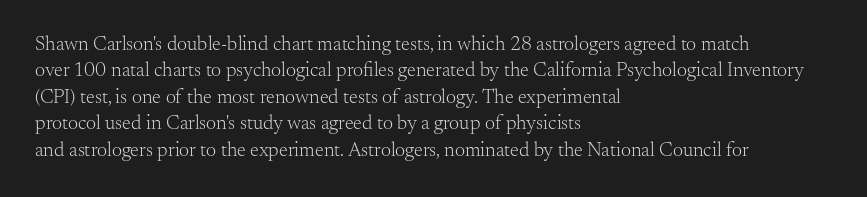
Q: Is the text bold? A: No.
Q: Is the text italic (slanted)? A: No, it is upright.
Q: Is the text underlined? A: No.
Q: How is the paragraph aligned? A: Left-aligned.
Q: Is the spacing between letters normal or unusually wide? A: Normal.
Q: Is the spacing between lines tight, normal or loose? A: Normal.
